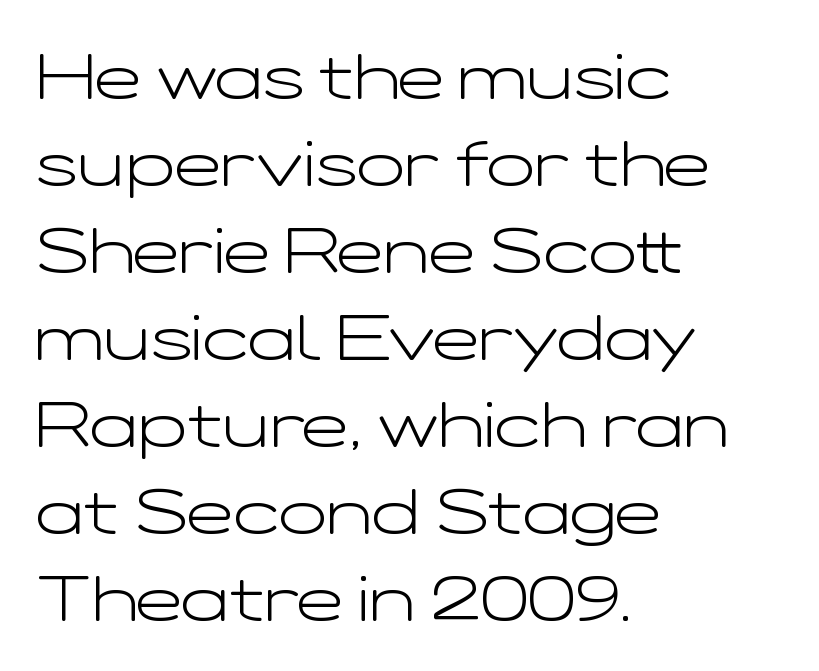
Q: Is the text bold? A: No.
Q: Is the text italic (slanted)? A: No, it is upright.
Q: Is the typeface a serif or a sans-serif typeface? A: Sans-serif.
Q: Is the text underlined? A: No.
Q: How is the paragraph aligned? A: Left-aligned.
Q: Is the spacing between letters normal or unusually wide? A: Normal.
Q: Is the spacing between lines tight, normal or loose? A: Normal.
Q: Width (condensed, normal, or wide)? A: Wide.
Q: Stroke contrast? A: Low.
Q: x-height? A: Medium.
Q: Monospaced? A: No.
